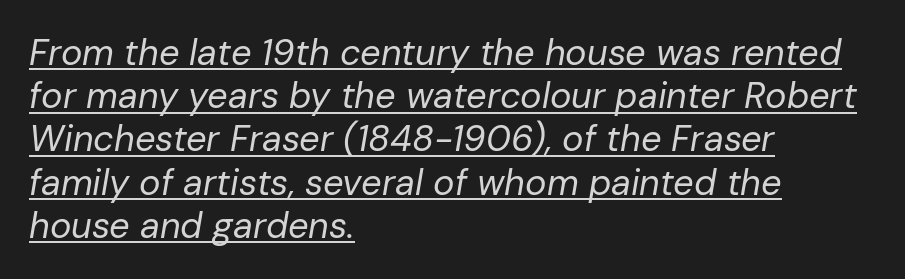
Q: Is the text bold? A: No.
Q: Is the text italic (slanted)? A: Yes, it leans right by about 10 degrees.
Q: Is the text underlined? A: Yes.
Q: How is the paragraph aligned? A: Left-aligned.
Q: Is the spacing between letters normal or unusually wide? A: Normal.
Q: Width (condensed, normal, or wide)? A: Normal.
Q: Stroke contrast? A: Low.
Q: x-height? A: Medium.
Q: Monospaced? A: No.
